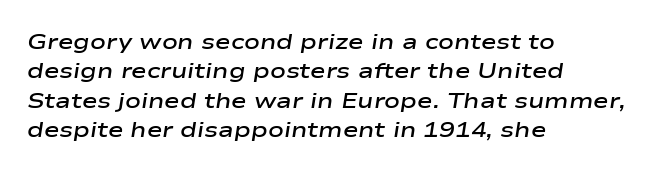
{"italic": "yes", "lean": "right", "slant_degrees": 9, "bold": "semi", "underline": "no", "align": "left", "line_spacing": "normal", "line_spacing_ratio": 1.4, "letter_spacing": "normal", "letter_spacing_em": 0.0, "glyph_px": 21}
